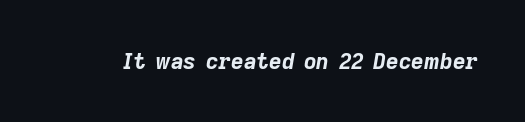
{"italic": "yes", "lean": "right", "slant_degrees": 9, "bold": "yes", "underline": "no", "letter_spacing": "normal", "letter_spacing_em": 0.0, "glyph_px": 22}
